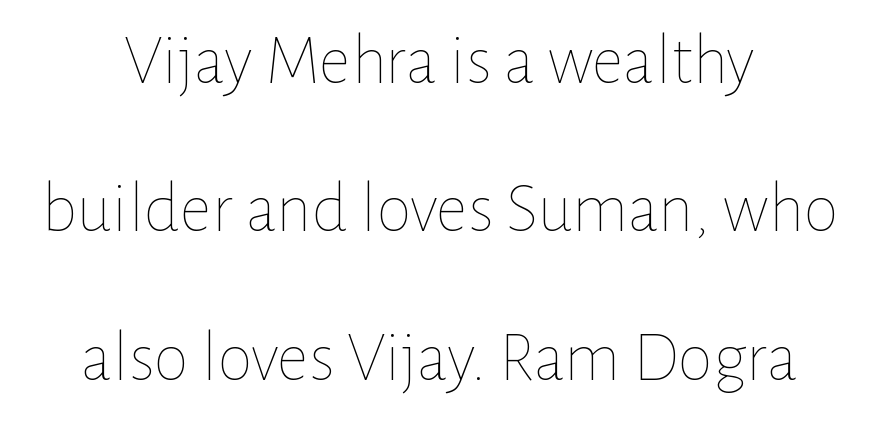
Style check: upright. Weight: in the light-to-regular range. Any mark beneath the type? The region is blank. The passage shown is typed in a proportional face where columns would drift. Loosely led — the rows are spread out.
